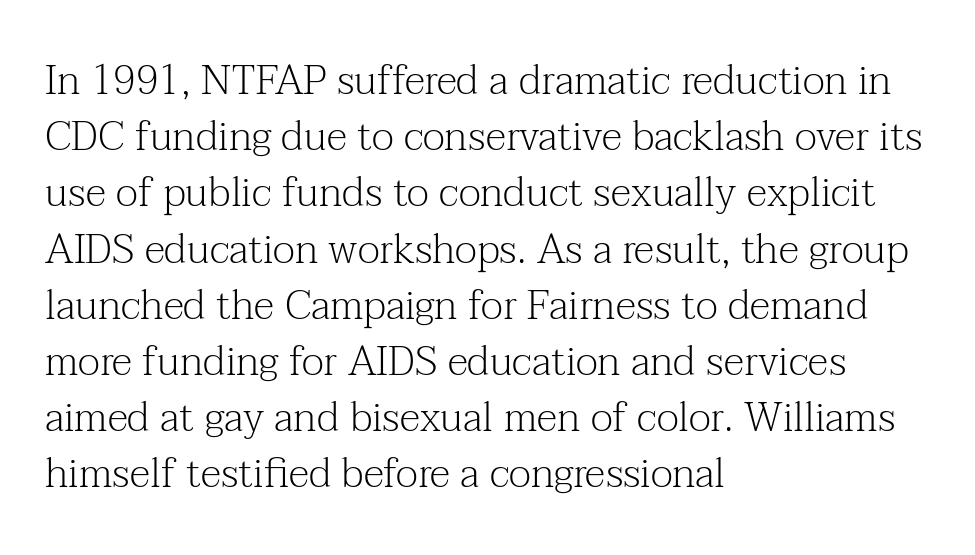
The strip under each line holds only bare page. Summary of vertical rhythm: regular, with standard interline spacing. What stands out about the letter spacing? Nothing — it is the standard amount. Caption: multi-line text, flush left, ragged right. Note the varied advance widths — an 'i' is clearly narrower than an 'm'.
